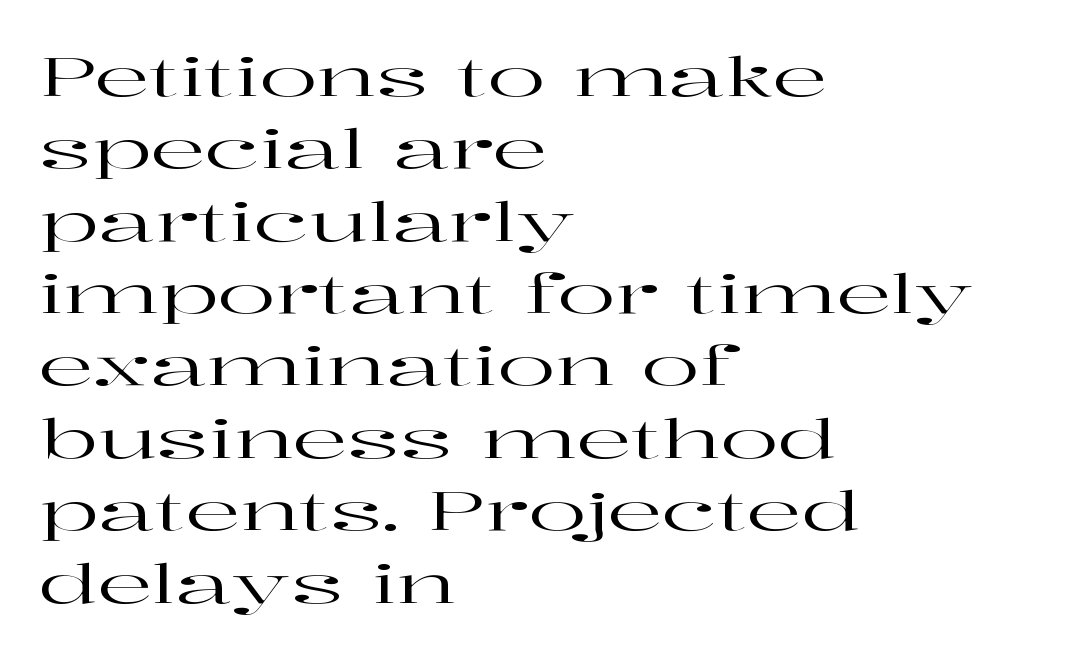
Here the designer chose a conventional face with non-uniform glyph widths. Notice how descenders clear the ascenders below comfortably — that's standard leading. Does the lettering tilt? It doesn't — this is upright. These lines are set flush left with a ragged right edge. This sample uses plain, unmodified letter spacing.
